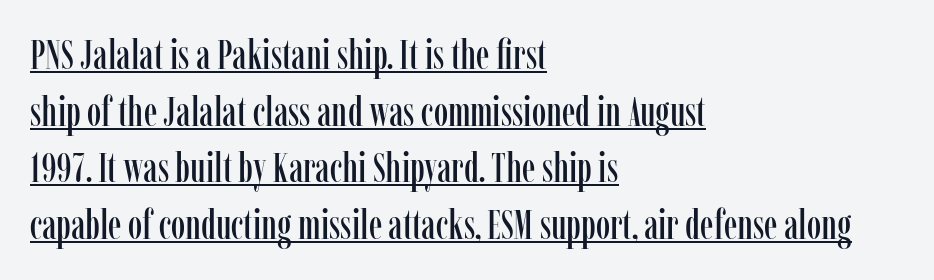
Q: Is the text italic (slanted)? A: No, it is upright.
Q: Is the typeface a serif or a sans-serif typeface? A: Serif.
Q: Is the text underlined? A: Yes.
Q: How is the paragraph aligned? A: Left-aligned.
Q: Is the spacing between letters normal or unusually wide? A: Normal.
Q: Is the spacing between lines tight, normal or loose? A: Normal.
Q: Width (condensed, normal, or wide)? A: Condensed.
Q: Stroke contrast? A: Low.
Q: x-height? A: Medium.
Q: Monospaced? A: No.
